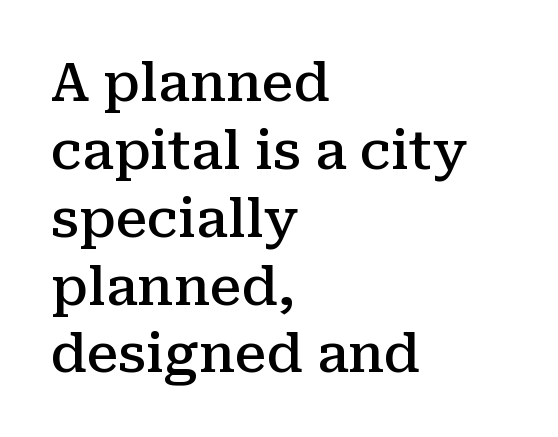
{"serif": "yes", "italic": "no", "bold": "semi", "weight": "semibold", "width": "normal", "stroke_contrast": "medium", "x_height": "medium", "monospaced": "no", "underline": "no", "align": "left", "line_spacing": "normal", "line_spacing_ratio": 1.28, "letter_spacing": "normal", "letter_spacing_em": 0.0, "glyph_px": 53}
